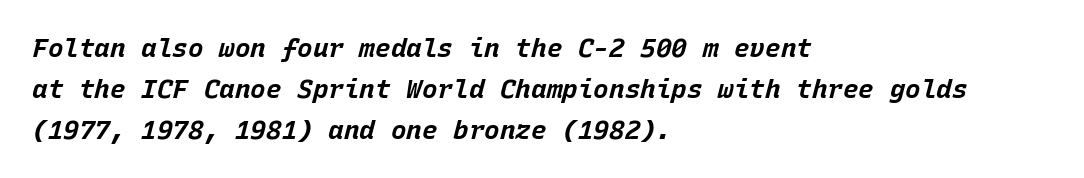
The image shows 26 px bold type, italic (leaning right); set left-aligned, normal line spacing (1.57x), normal letter spacing, not underlined.
